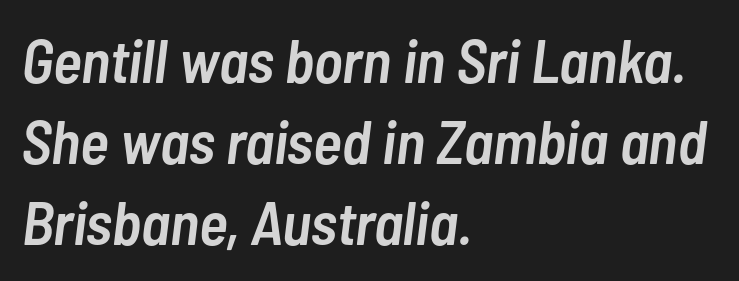
Reading down the column, the eye jumps a familiar distance to each next line. Character widths vary here, with narrow letters taking less room than wide ones. Designer's note — italics engaged. Words float on clear page, feet unadorned. This rendering uses left alignment, leaving the right contour irregular. You could call the tracking neutral — neither tight nor loose.
